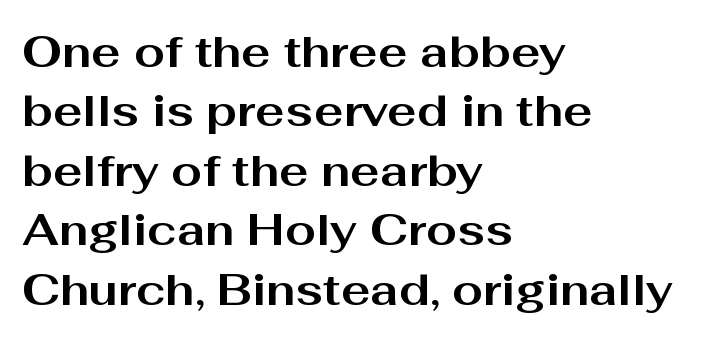
{"serif": "no", "italic": "no", "bold": "yes", "weight": "bold", "width": "wide", "stroke_contrast": "medium", "x_height": "medium", "monospaced": "no", "underline": "no", "align": "left", "line_spacing": "normal", "line_spacing_ratio": 1.35, "letter_spacing": "normal", "letter_spacing_em": 0.0, "glyph_px": 44}
